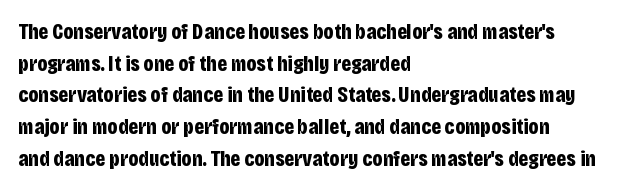
Beneath every word, the page is bare. Successive baselines arrive at the customary interval. It's the straight-up-and-down kind of type. Which margin do the lines hug? The left one — the right edge is uneven. Thick stems and heavy bowls — unmistakably bold.
